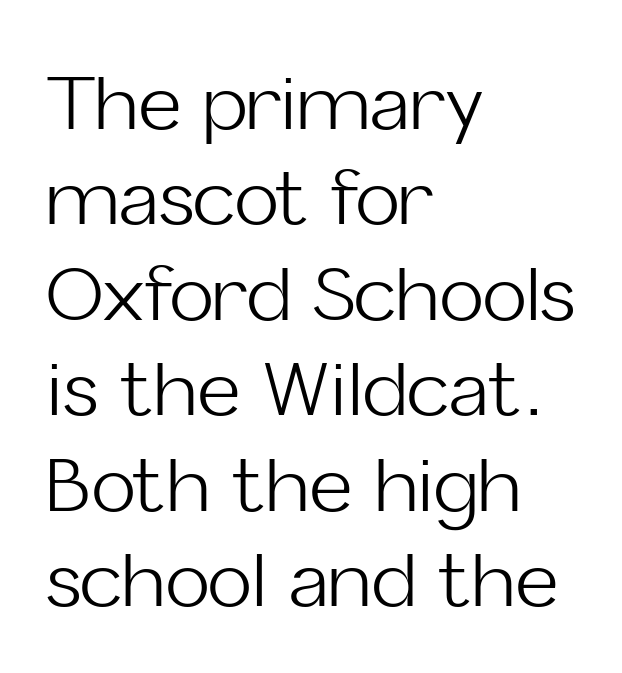
Q: Is the text bold? A: No.
Q: Is the text italic (slanted)? A: No, it is upright.
Q: Is the typeface a serif or a sans-serif typeface? A: Sans-serif.
Q: Is the text underlined? A: No.
Q: How is the paragraph aligned? A: Left-aligned.
Q: Is the spacing between letters normal or unusually wide? A: Normal.
Q: Is the spacing between lines tight, normal or loose? A: Normal.
Q: Width (condensed, normal, or wide)? A: Normal.
Q: Stroke contrast? A: Low.
Q: x-height? A: Medium.
Q: Monospaced? A: No.
